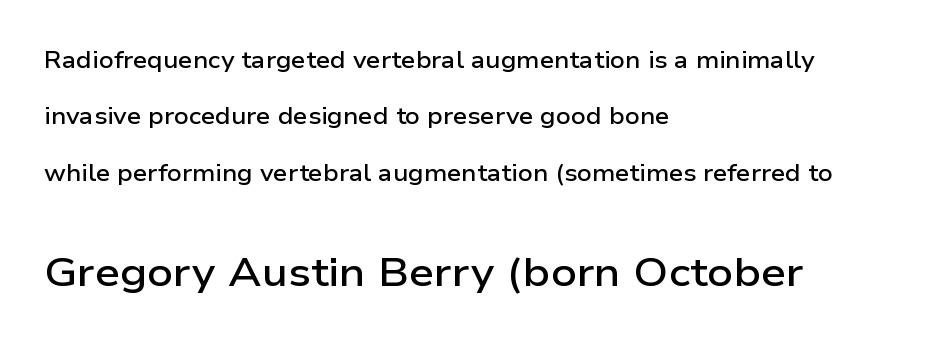
{"serif": "no", "italic": "no", "bold": "semi", "weight": "semibold", "width": "wide", "stroke_contrast": "low", "x_height": "medium", "monospaced": "no", "underline": "no", "align": "left", "line_spacing": "loose", "line_spacing_ratio": 2.45, "letter_spacing": "normal", "letter_spacing_em": 0.0, "larger_block": "second", "size_ratio": 1.74, "glyph_px": 40}
